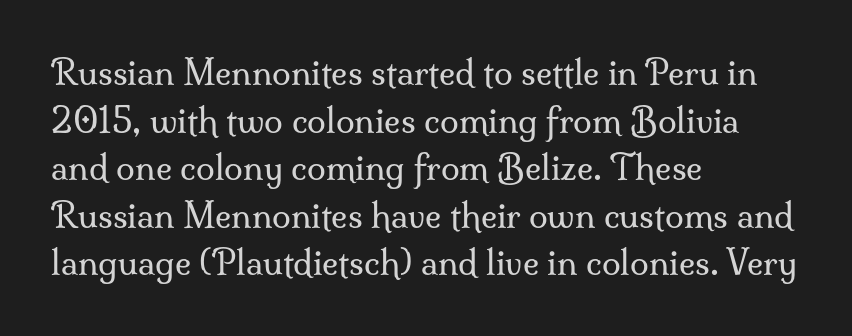
Q: Is the text bold? A: No.
Q: Is the text italic (slanted)? A: No, it is upright.
Q: Is the typeface a serif or a sans-serif typeface? A: Serif.
Q: Is the text underlined? A: No.
Q: How is the paragraph aligned? A: Left-aligned.
Q: Is the spacing between letters normal or unusually wide? A: Normal.
Q: Is the spacing between lines tight, normal or loose? A: Normal.
Q: Width (condensed, normal, or wide)? A: Normal.
Q: Stroke contrast? A: Medium.
Q: x-height? A: Small.
Q: Monospaced? A: No.
